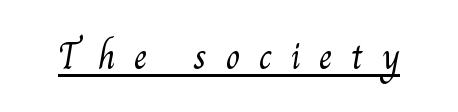
{"serif": "yes", "bold": "no", "weight": "light", "width": "normal", "stroke_contrast": "medium", "x_height": "small", "monospaced": "no", "underline": "yes", "letter_spacing": "wide", "letter_spacing_em": 0.48, "glyph_px": 38}
